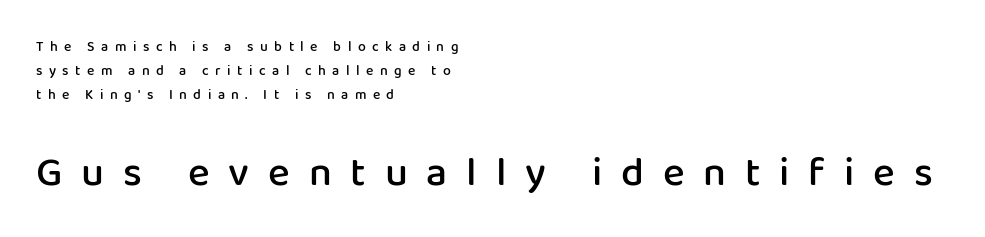
These lines carry some extra weight — a demibold, not a full bold. Which margin do the lines hug? The left one — the right edge is uneven. Spacing verdict: proportional, widths tailored to each character. The glyphs in this specimen are sans serif. The strip under each line holds only bare page.
